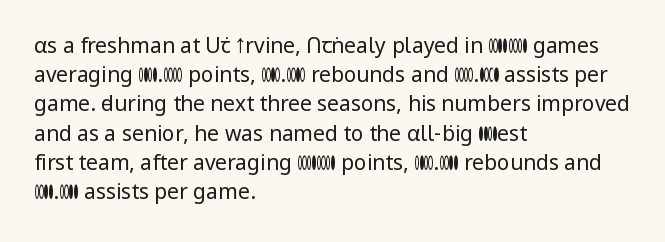
The image shows 21 px text type, upright; set left-aligned, normal line spacing (1.39x), normal letter spacing, not underlined.
